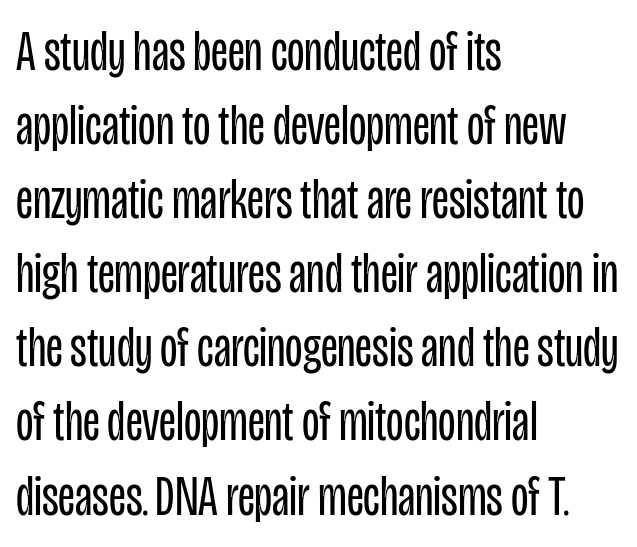
{"serif": "no", "italic": "no", "bold": "no", "weight": "regular", "width": "condensed", "stroke_contrast": "low", "x_height": "large", "monospaced": "no", "underline": "no", "align": "left", "line_spacing": "normal", "line_spacing_ratio": 1.3, "letter_spacing": "normal", "letter_spacing_em": 0.0, "glyph_px": 57}
